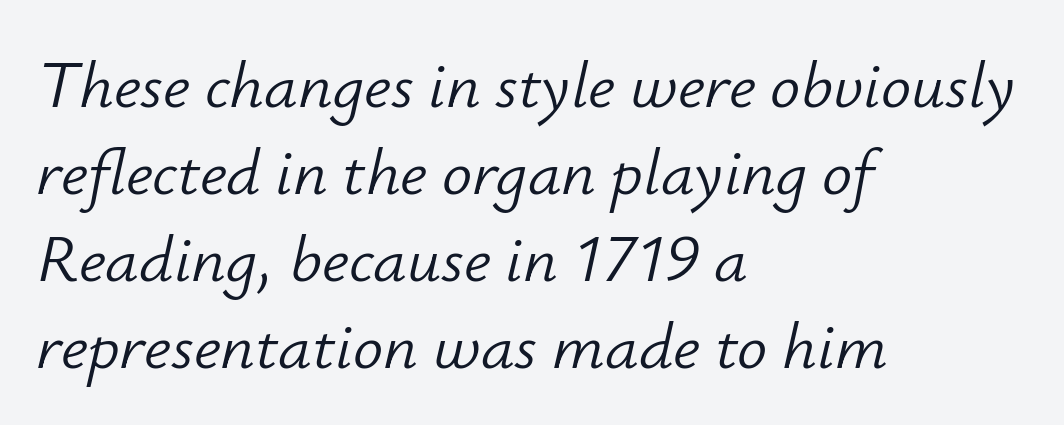
The image shows 67 px light type, italic (leaning right); set left-aligned, normal line spacing (1.3x), normal letter spacing, not underlined; low stroke contrast and a small x-height.
